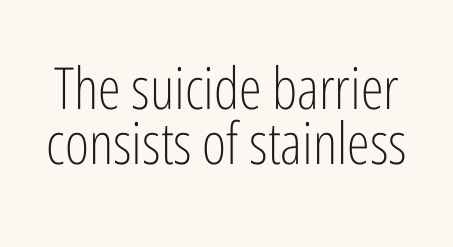
The image shows 58 px light, condensed sans-serif type, upright; set tight line spacing (0.95x), normal letter spacing, not underlined; low stroke contrast and a medium x-height.
